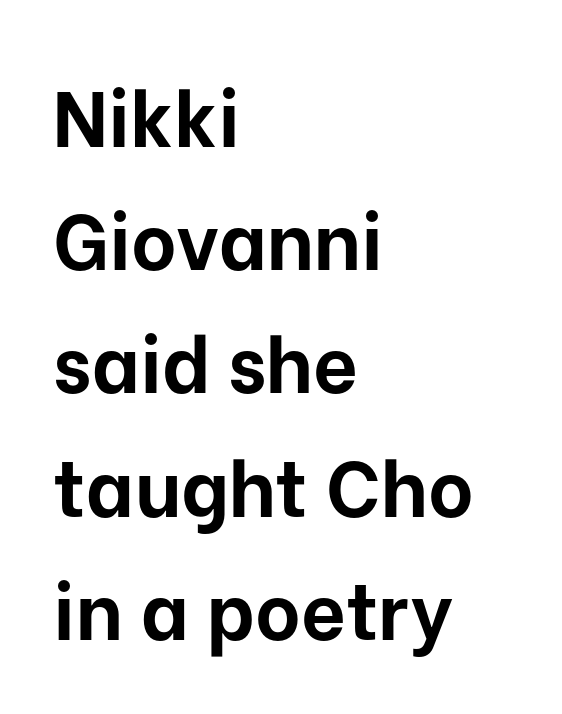
Q: Is the text bold? A: Yes.
Q: Is the text italic (slanted)? A: No, it is upright.
Q: Is the typeface a serif or a sans-serif typeface? A: Sans-serif.
Q: Is the text underlined? A: No.
Q: How is the paragraph aligned? A: Left-aligned.
Q: Is the spacing between letters normal or unusually wide? A: Normal.
Q: Is the spacing between lines tight, normal or loose? A: Normal.
Q: Width (condensed, normal, or wide)? A: Normal.
Q: Stroke contrast? A: Low.
Q: x-height? A: Medium.
Q: Monospaced? A: No.
